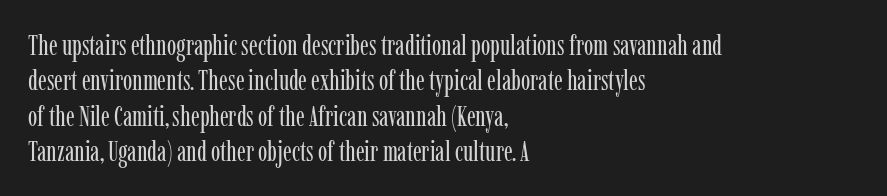
Q: Is the text bold? A: No.
Q: Is the text italic (slanted)? A: No, it is upright.
Q: Is the typeface a serif or a sans-serif typeface? A: Serif.
Q: Is the text underlined? A: No.
Q: How is the paragraph aligned? A: Left-aligned.
Q: Is the spacing between letters normal or unusually wide? A: Normal.
Q: Is the spacing between lines tight, normal or loose? A: Normal.
Q: Width (condensed, normal, or wide)? A: Condensed.
Q: Stroke contrast? A: Low.
Q: x-height? A: Medium.
Q: Monospaced? A: No.
